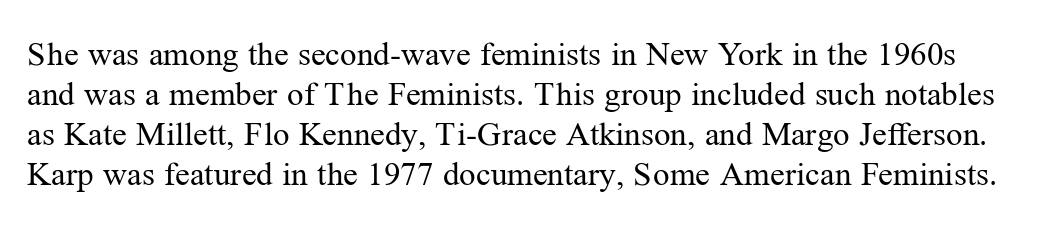
Spacing verdict: proportional, widths tailored to each character. Is there any slant? The stems are plumb. The text was rendered using a seriffed face with decorative stroke endings. Letter spacing: default. Stroke mass is kept to a normal reading level or below.
